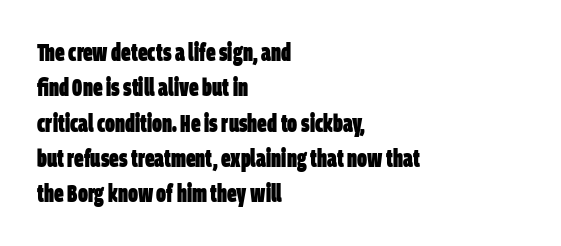
Nobody drew a line under any word here. If you drew a ruler down the left edge, every line would touch it. Is the type bold? Yes — the strokes are clearly thick and heavy. The tracking reads as untouched default to a designer's eye. Rows of type keep a routine distance in the vertical direction.
